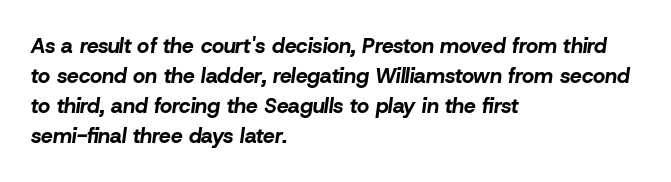
Q: Is the text bold? A: Yes.
Q: Is the text italic (slanted)? A: Yes, it leans right by about 8 degrees.
Q: Is the text underlined? A: No.
Q: How is the paragraph aligned? A: Left-aligned.
Q: Is the spacing between letters normal or unusually wide? A: Normal.
Q: Is the spacing between lines tight, normal or loose? A: Normal.
